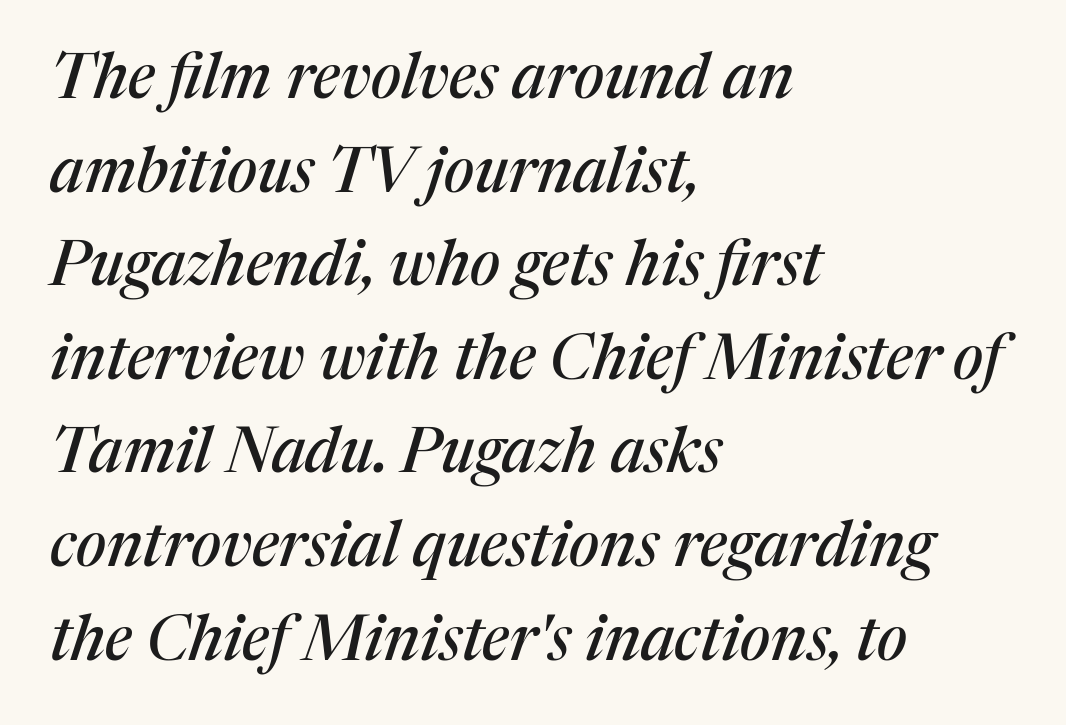
There is no visible air inserted between adjacent glyphs. The paragraph has a hard left edge and a soft right edge. Descender tails drop into unmarked territory. This sample has the flowing, uneven cadence of proportional lettering. The face used here is seriffed, in the tradition of book romans. Observe the lean: these are italic letterforms.
